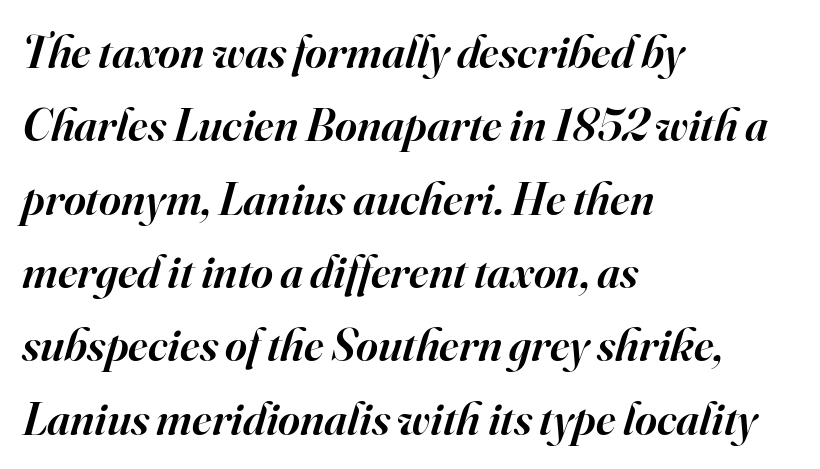
{"serif": "yes", "italic": "yes", "lean": "right", "slant_degrees": 16, "bold": "semi", "weight": "semibold", "width": "normal", "stroke_contrast": "high", "x_height": "small", "monospaced": "no", "underline": "no", "align": "left", "line_spacing": "normal", "line_spacing_ratio": 1.56, "letter_spacing": "normal", "letter_spacing_em": 0.0, "glyph_px": 47}
